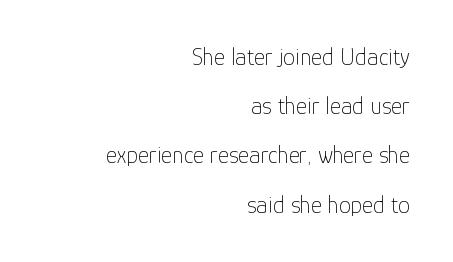
The image shows 24 px text type, upright; set right-aligned, loose line spacing (2.05x), normal letter spacing, not underlined.
